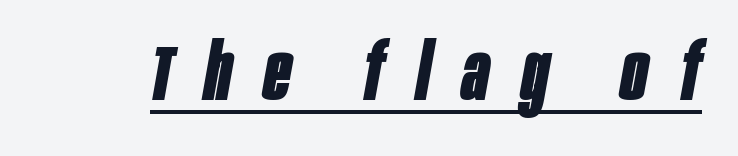
{"italic": "yes", "lean": "right", "slant_degrees": 10, "bold": "yes", "weight": "bold", "width": "condensed", "stroke_contrast": "low", "x_height": "large", "monospaced": "no", "underline": "yes", "letter_spacing": "wide", "letter_spacing_em": 0.41, "glyph_px": 79}
